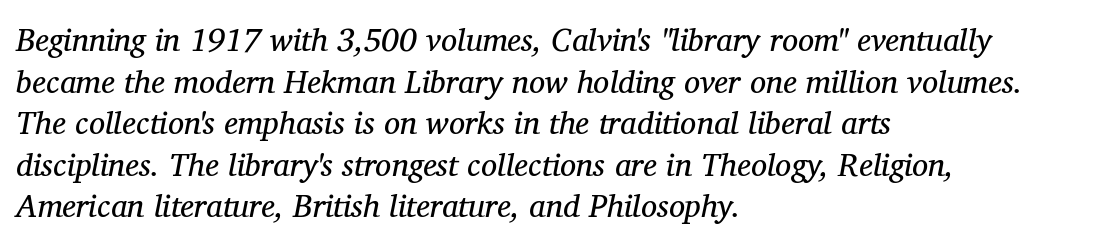
Q: Is the text bold? A: No.
Q: Is the text italic (slanted)? A: Yes, it leans right by about 11 degrees.
Q: Is the typeface a serif or a sans-serif typeface? A: Serif.
Q: Is the text underlined? A: No.
Q: How is the paragraph aligned? A: Left-aligned.
Q: Is the spacing between letters normal or unusually wide? A: Normal.
Q: Is the spacing between lines tight, normal or loose? A: Normal.
Q: Width (condensed, normal, or wide)? A: Normal.
Q: Stroke contrast? A: Medium.
Q: x-height? A: Medium.
Q: Monospaced? A: No.
